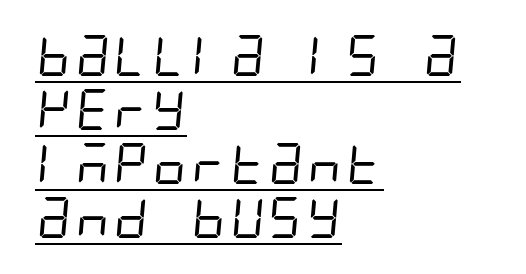
Q: Is the text bold? A: No.
Q: Is the typeface a serif or a sans-serif typeface? A: Sans-serif.
Q: Is the text underlined? A: Yes.
Q: How is the paragraph aligned? A: Left-aligned.
Q: Is the spacing between letters normal or unusually wide? A: Normal.
Q: Is the spacing between lines tight, normal or loose? A: Normal.
Q: Width (condensed, normal, or wide)? A: Condensed.
Q: Stroke contrast? A: Low.
Q: x-height? A: Large.
